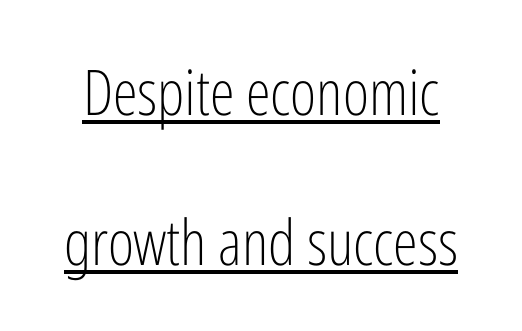
The image shows 63 px light, condensed sans-serif type, upright; set loose line spacing (2.38x), normal letter spacing, underlined; low stroke contrast and a medium x-height.
